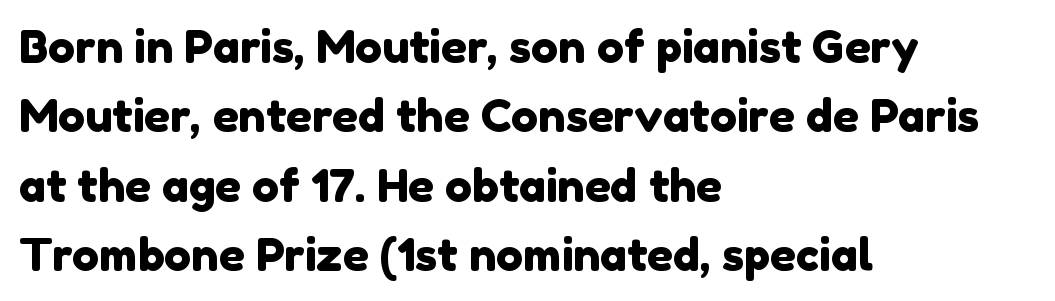
The image shows 45 px sans-serif type; set left-aligned, normal line spacing (1.54x), normal letter spacing, not underlined; low stroke contrast and a medium x-height.
